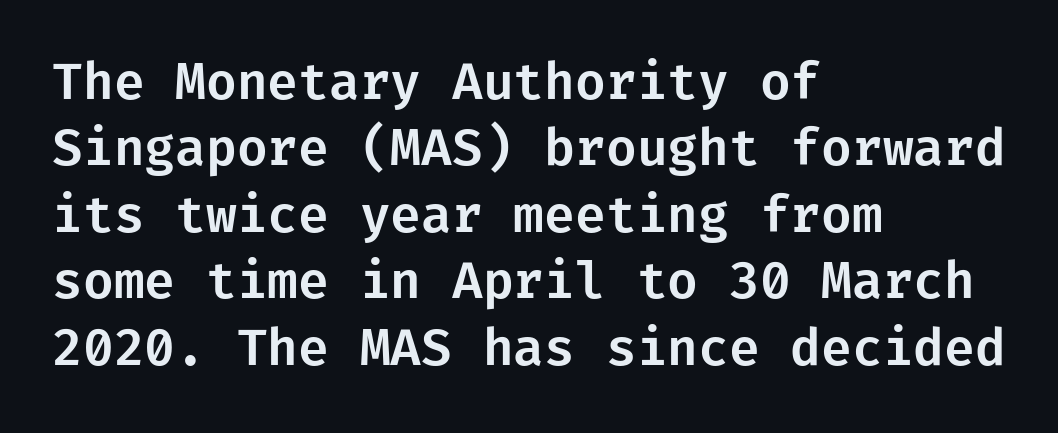
Q: Is the text italic (slanted)? A: No, it is upright.
Q: Is the typeface a serif or a sans-serif typeface? A: Sans-serif.
Q: Is the text underlined? A: No.
Q: How is the paragraph aligned? A: Left-aligned.
Q: Is the spacing between letters normal or unusually wide? A: Normal.
Q: Is the spacing between lines tight, normal or loose? A: Normal.
Q: Width (condensed, normal, or wide)? A: Normal.
Q: Stroke contrast? A: Low.
Q: x-height? A: Medium.
